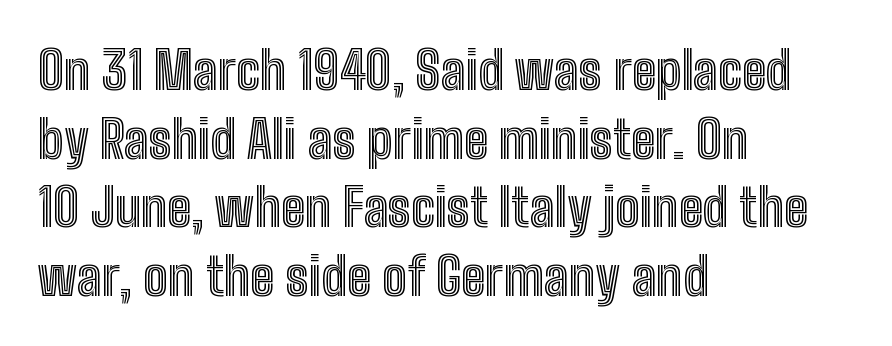
{"italic": "no", "width": "condensed", "x_height": "medium", "monospaced": "no", "underline": "no", "align": "left", "line_spacing": "normal", "line_spacing_ratio": 1.32, "letter_spacing": "normal", "letter_spacing_em": 0.0, "glyph_px": 52}
